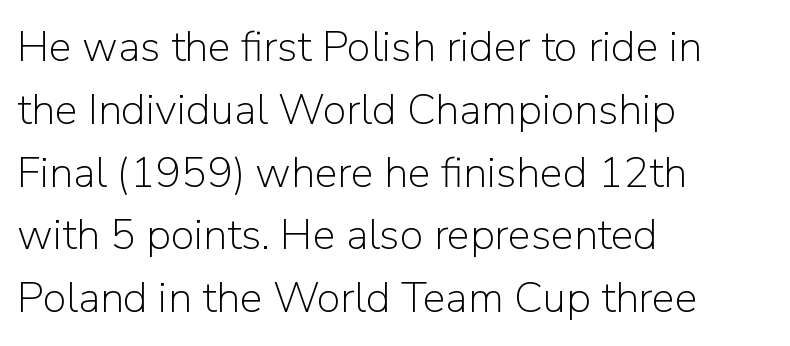
Bold? No — there's no thickening of the strokes. No italicization has been applied; the sample stays upright. Beneath every word, the page is bare. The designer went with a sans here, leaving each stem footless. Tracking here is standard; glyphs follow each other at the usual distance. The paragraph has a hard left edge and a soft right edge.
